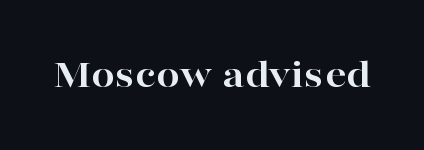
The image shows 42 px bold, wide serif type, upright; set normal letter spacing, not underlined; high stroke contrast and a medium x-height.
